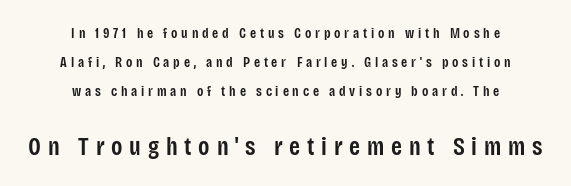
Unlike italic type, these characters show no tilt at all. In this sample the second text group is rendered at the bigger scale. Regarding leading, the lines here are spaced well apart. Neither beginnings nor endings align; midpoints do. These words are printed semibold, heavier than regular yet not bold.
